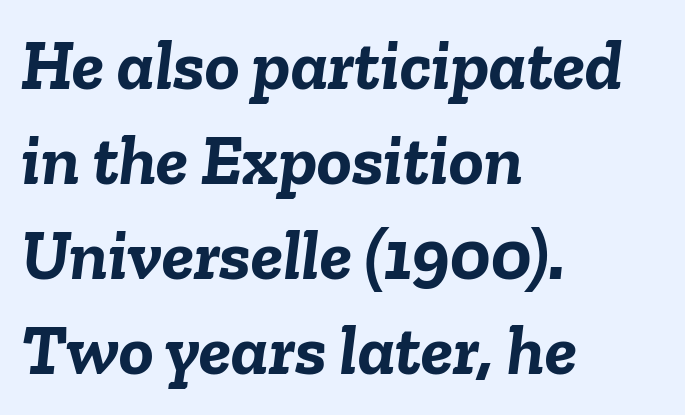
Q: Is the text bold? A: Yes.
Q: Is the text italic (slanted)? A: Yes, it leans right by about 6 degrees.
Q: Is the text underlined? A: No.
Q: How is the paragraph aligned? A: Left-aligned.
Q: Is the spacing between letters normal or unusually wide? A: Normal.
Q: Is the spacing between lines tight, normal or loose? A: Normal.
Q: Width (condensed, normal, or wide)? A: Normal.
Q: Stroke contrast? A: Low.
Q: x-height? A: Medium.
Q: Monospaced? A: No.
